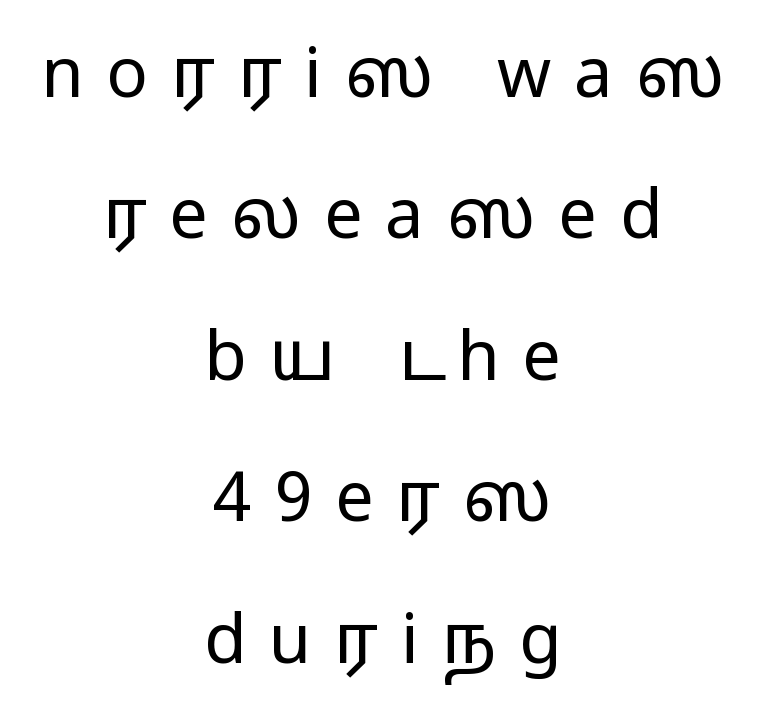
The image shows 69 px regular-weight, wide sans-serif type, upright; set centered, loose line spacing (2.05x), unusually wide letter spacing (+0.33 em), not underlined; low stroke contrast and a medium x-height.
